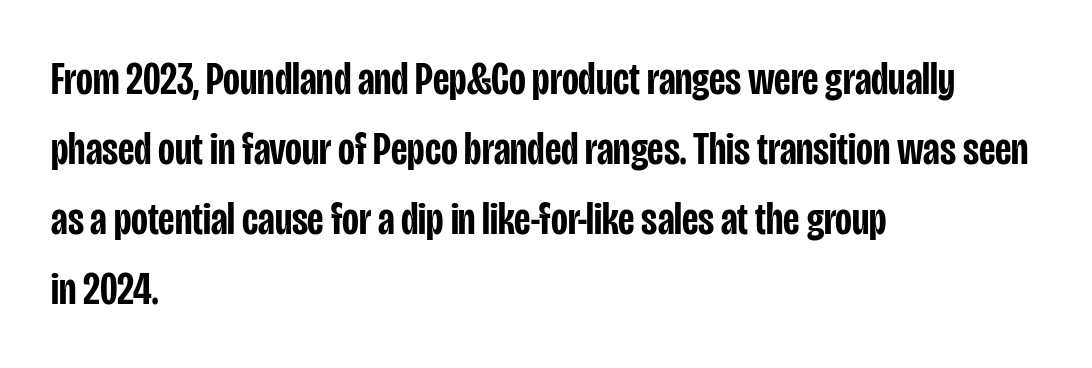
The image shows 46 px semibold, condensed sans-serif type, upright; set left-aligned, normal line spacing (1.52x), normal letter spacing, not underlined; low stroke contrast and a large x-height.
